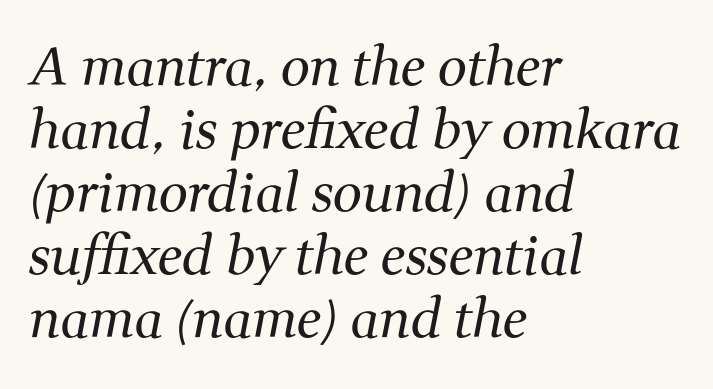
The image shows 52 px regular-weight serif type, italic (leaning right); set left-aligned, line spacing 1.21x, normal letter spacing, not underlined; medium stroke contrast and a medium x-height.
